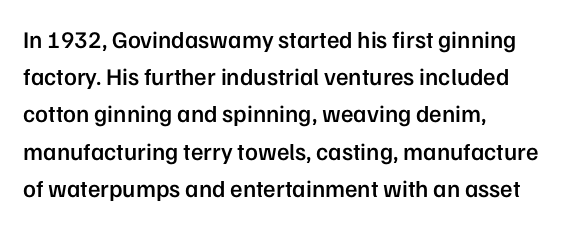
Q: Is the text bold? A: Semi-bold.
Q: Is the text italic (slanted)? A: No, it is upright.
Q: Is the text underlined? A: No.
Q: How is the paragraph aligned? A: Left-aligned.
Q: Is the spacing between letters normal or unusually wide? A: Normal.
Q: Is the spacing between lines tight, normal or loose? A: Normal.
